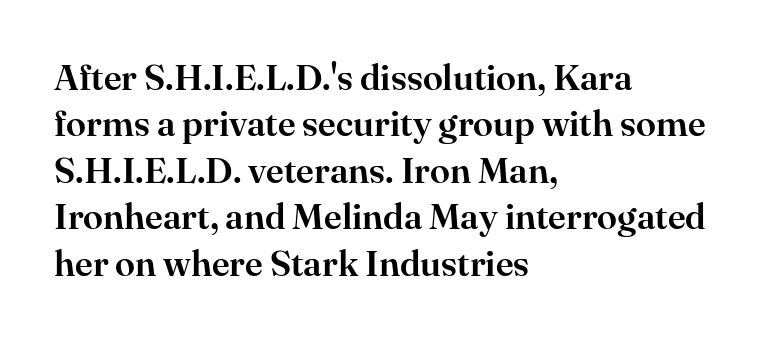
Q: Is the text italic (slanted)? A: No, it is upright.
Q: Is the typeface a serif or a sans-serif typeface? A: Serif.
Q: Is the text underlined? A: No.
Q: How is the paragraph aligned? A: Left-aligned.
Q: Is the spacing between letters normal or unusually wide? A: Normal.
Q: Is the spacing between lines tight, normal or loose? A: Normal.
Q: Width (condensed, normal, or wide)? A: Normal.
Q: Stroke contrast? A: High.
Q: x-height? A: Small.
Q: Monospaced? A: No.
